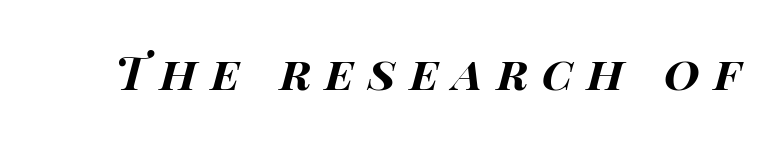
Q: Is the text bold? A: Yes.
Q: Is the text italic (slanted)? A: Yes, it leans right by about 15 degrees.
Q: Is the text underlined? A: No.
Q: Is the spacing between letters normal or unusually wide? A: Unusually wide.
Q: Width (condensed, normal, or wide)? A: Wide.
Q: Stroke contrast? A: High.
Q: x-height? A: Large.
Q: Monospaced? A: No.
